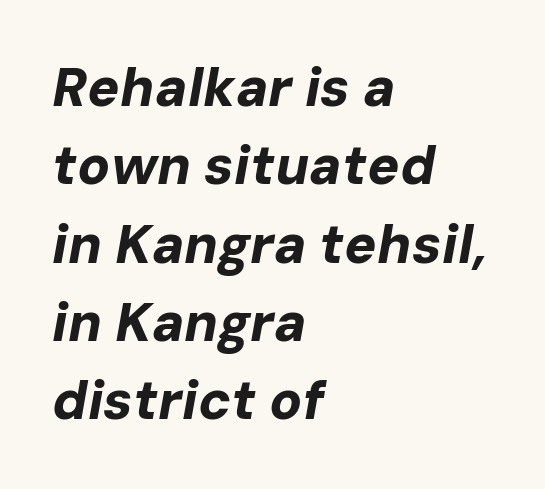
Does the weight exceed regular? Yes, all the way to bold. This sample uses an oblique cut, with every glyph tilted off the vertical. Plain, unruled lines of type. Baseline-to-baseline distance is the conventional proportion of letter height. The lines are quadded left. Caption: standard tracking, unaltered.
